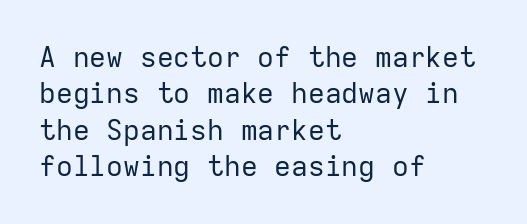
{"serif": "no", "italic": "no", "bold": "no", "weight": "regular", "width": "normal", "stroke_contrast": "low", "x_height": "medium", "monospaced": "yes", "underline": "no", "align": "left", "line_spacing": "normal", "line_spacing_ratio": 1.3, "letter_spacing": "normal", "letter_spacing_em": 0.0, "glyph_px": 28}
